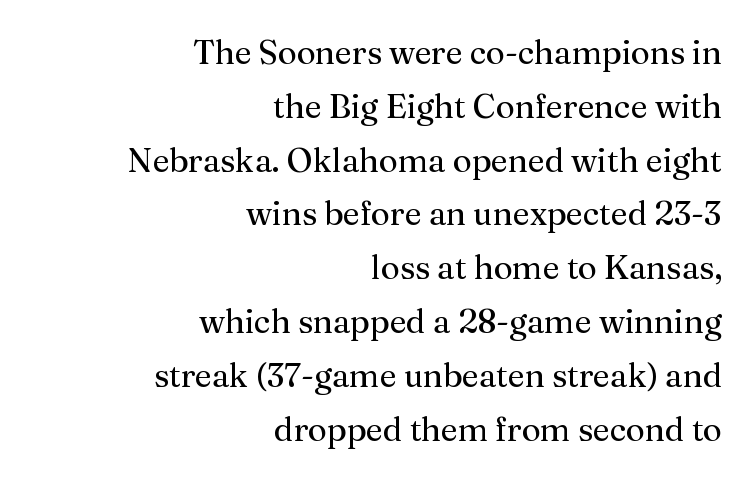
Check under the words: just untouched page. Whoever set this chose a conventional vertical rhythm. The font sits on the lighter half of the weight spectrum, regular included. Check where the strokes stop: tiny serifs finish them off.
